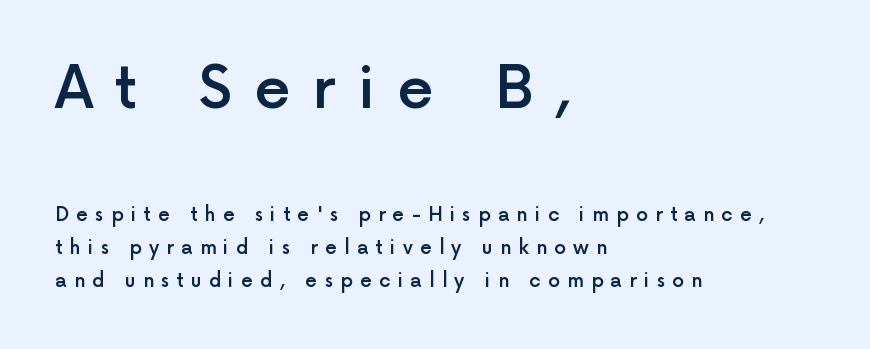
This sample has the flowing, uneven cadence of proportional lettering. This sample is left-justified, so line endings fall wherever the words run out. Moderately thickened strokes mark this as semibold type. The gap between lines stays unmarked. The lettering holds an erect, upright posture throughout.
